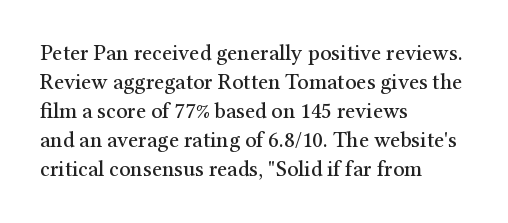
Q: Is the text italic (slanted)? A: No, it is upright.
Q: Is the text underlined? A: No.
Q: How is the paragraph aligned? A: Left-aligned.
Q: Is the spacing between letters normal or unusually wide? A: Normal.
Q: Is the spacing between lines tight, normal or loose? A: Normal.
